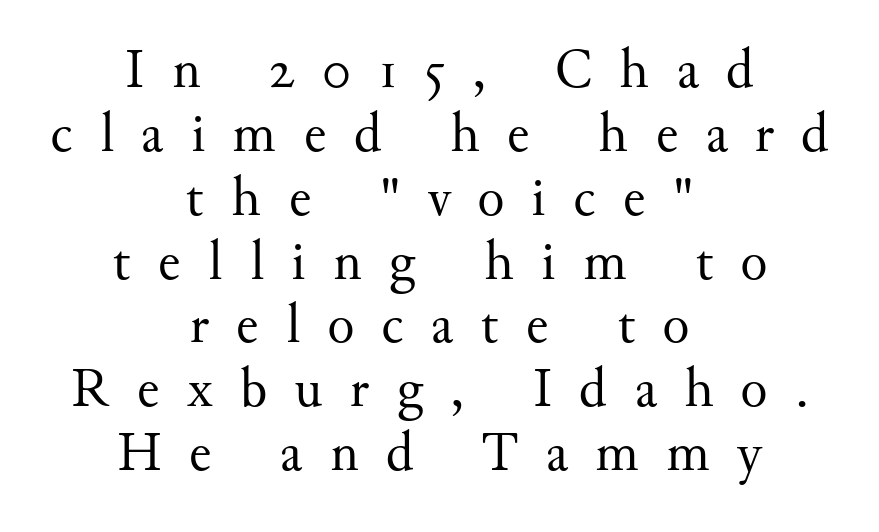
You could only call the tracking loose — the letters float apart. The font sits on the lighter half of the weight spectrum, regular included. The text block is weighted toward neither margin, spreading evenly from the middle. The rendering shows small feet on the letterforms — a serif design. Each letter keeps its own natural width here, so spacing adapts to shape. The specimen omits any rule beneath the text block's lines.
